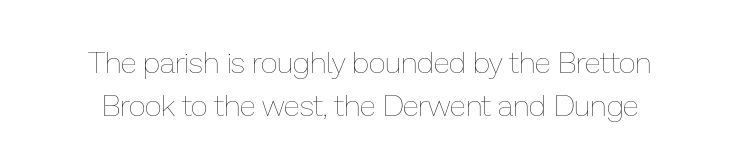
The image shows 30 px thin type, upright; set normal line spacing (1.44x), normal letter spacing, not underlined; low stroke contrast and a medium x-height.
